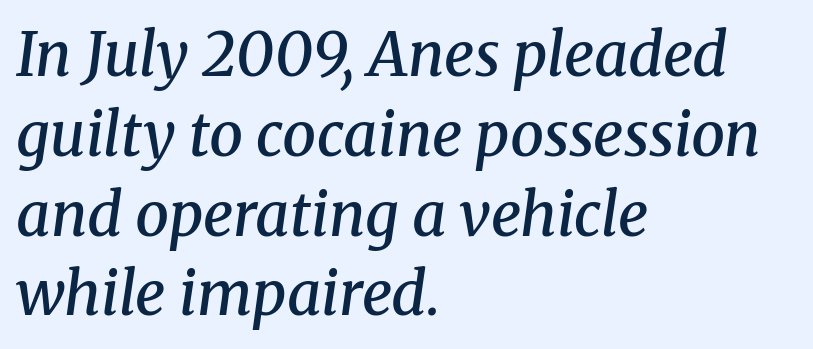
The image shows 60 px semibold serif type, italic (leaning right); set left-aligned, normal line spacing (1.33x), normal letter spacing, not underlined; medium stroke contrast and a medium x-height.
